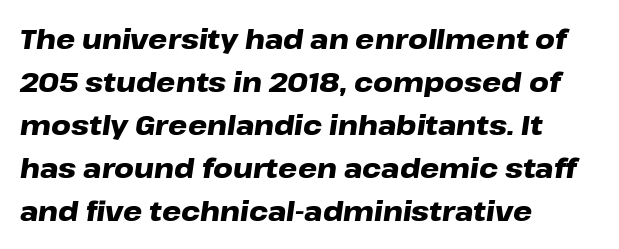
Compared with ordinary roman type, these characters are visibly tilted. No word sits above an underline. The typesetter chose a ragged-right arrangement here. Short note: letters normally spaced. The line-height multiplier appears to be the usual default.
